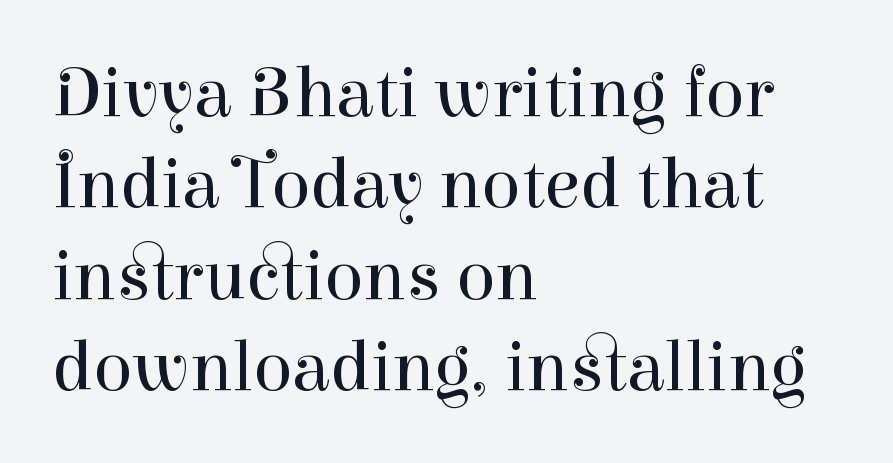
{"serif": "yes", "italic": "no", "bold": "no", "weight": "regular", "width": "normal", "stroke_contrast": "high", "x_height": "medium", "monospaced": "no", "underline": "no", "align": "left", "line_spacing": "normal", "line_spacing_ratio": 1.27, "letter_spacing": "normal", "letter_spacing_em": 0.0, "glyph_px": 72}
